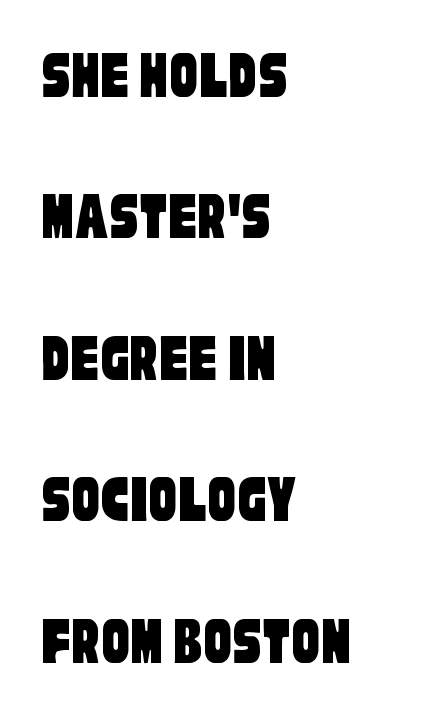
The image shows 70 px condensed sans-serif type; set left-aligned, loose line spacing (2.02x), normal letter spacing, not underlined; low stroke contrast and a large x-height.
